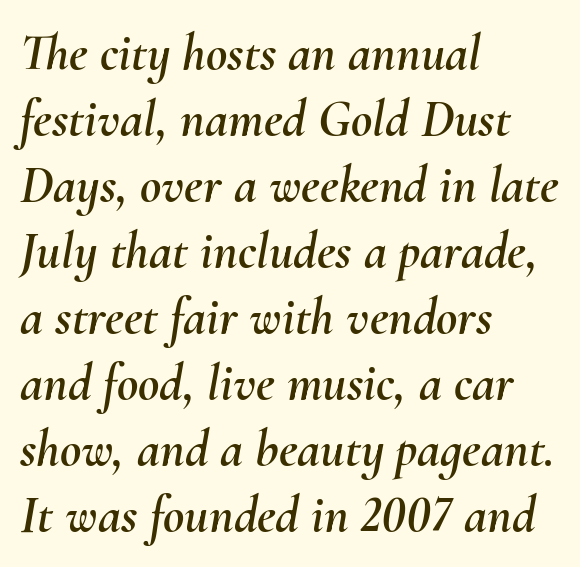
The text block is weighted toward the left margin, trailing off unevenly rightward. There is no visible air inserted between adjacent glyphs. Successive baselines arrive at the customary interval. The rendering uses natural spacing where letterforms have individual widths. Notice how the stems are inclined rather than vertical — that's the hallmark of italics. Has an underline been added? It has not.
